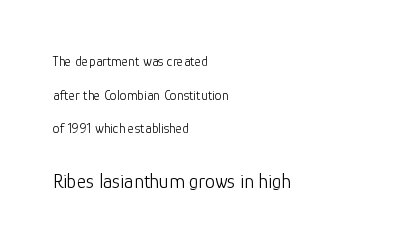
Quick note: interline space is abundant. Observe the ordinary spacing: letters are neighbours, not strangers. If you drew a line through each stem, it would be perfectly vertical. Small over large — that's the arrangement of the two blocks here. The baseline area is clear. Nothing heavy about these letters — not bold at all.
